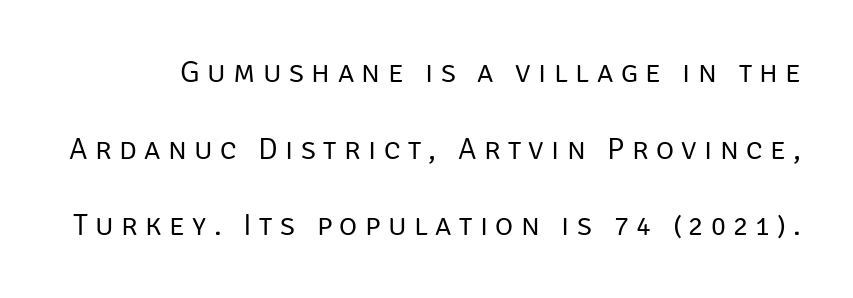
The letters carry no serifs — their stems end cleanly without finishing strokes. Notice how the stems are strictly vertical — no italics here. The space directly below the letters is spotless. Unbolded letterforms with no extra heft.
